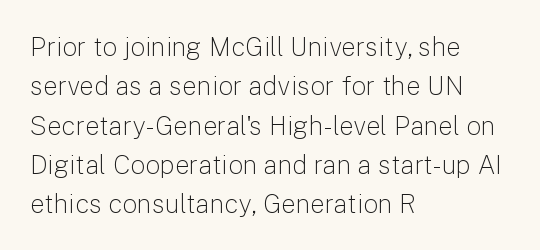
A typesetter would mark this as roman, not italic. Does the leading feel generous? No, just average. The typesetter chose a ragged-right arrangement here. The gaps between neighbouring characters are ordinary and unremarkable. Is this a heavy cut? Hardly; it is regular or lighter. The space directly below the letters is spotless.
